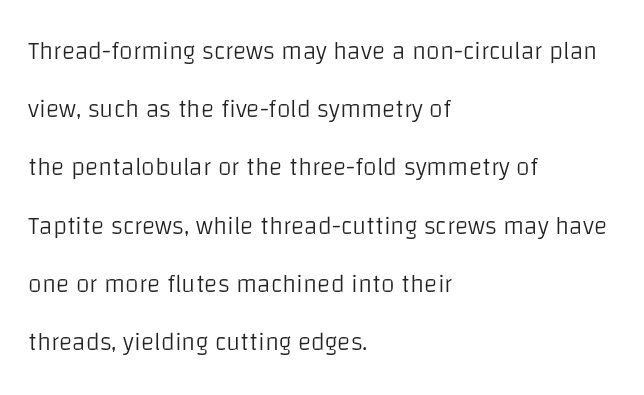
The line texture is even and compact thanks to regular tracking. Tall strokes in this sample are plumb rather than angled. Leading is clearly above the norm, producing a sparse column. Any mark beneath the type? The region is blank. A quiet, ordinary-to-light weight characterises the typeface.
